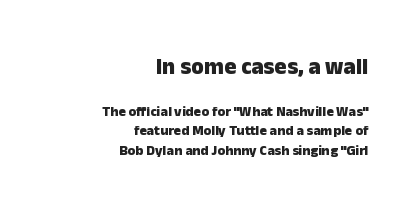
The paragraph has a hard right edge and a soft left edge. Does the lettering tilt? It doesn't — this is upright. The space directly below the letters is spotless. A dark, heavy texture on the line: the type is bold.
